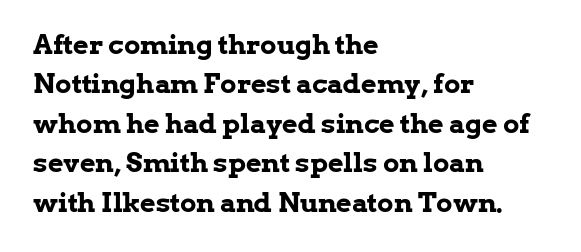
Q: Is the text bold? A: Yes.
Q: Is the text italic (slanted)? A: No, it is upright.
Q: Is the text underlined? A: No.
Q: How is the paragraph aligned? A: Left-aligned.
Q: Is the spacing between letters normal or unusually wide? A: Normal.
Q: Is the spacing between lines tight, normal or loose? A: Normal.
